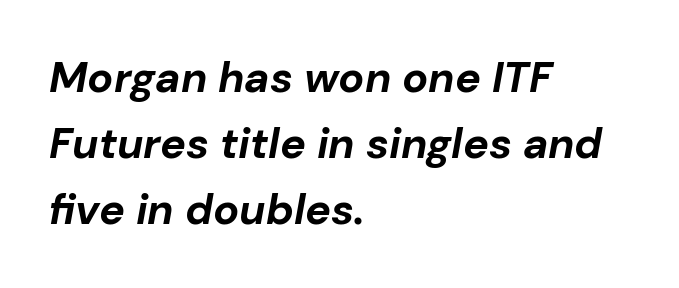
{"italic": "yes", "lean": "right", "slant_degrees": 10, "bold": "yes", "weight": "bold", "width": "normal", "stroke_contrast": "low", "x_height": "medium", "monospaced": "no", "underline": "no", "align": "left", "line_spacing": "normal", "line_spacing_ratio": 1.54, "letter_spacing": "normal", "letter_spacing_em": 0.0, "glyph_px": 43}
